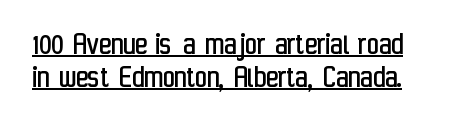
The image shows 33 px regular-weight, condensed sans-serif type, upright; set tight line spacing (0.99x), normal letter spacing, underlined; low stroke contrast and a medium x-height.
